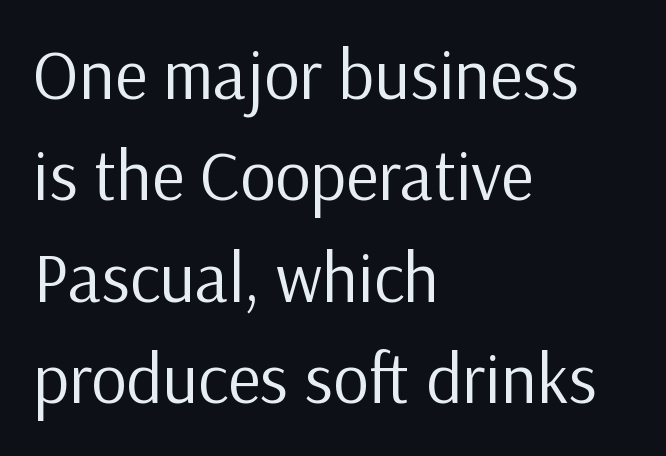
Q: Is the text bold? A: No.
Q: Is the text italic (slanted)? A: No, it is upright.
Q: Is the typeface a serif or a sans-serif typeface? A: Sans-serif.
Q: Is the text underlined? A: No.
Q: How is the paragraph aligned? A: Left-aligned.
Q: Is the spacing between letters normal or unusually wide? A: Normal.
Q: Is the spacing between lines tight, normal or loose? A: Normal.
Q: Width (condensed, normal, or wide)? A: Normal.
Q: Stroke contrast? A: Low.
Q: x-height? A: Medium.
Q: Monospaced? A: No.
